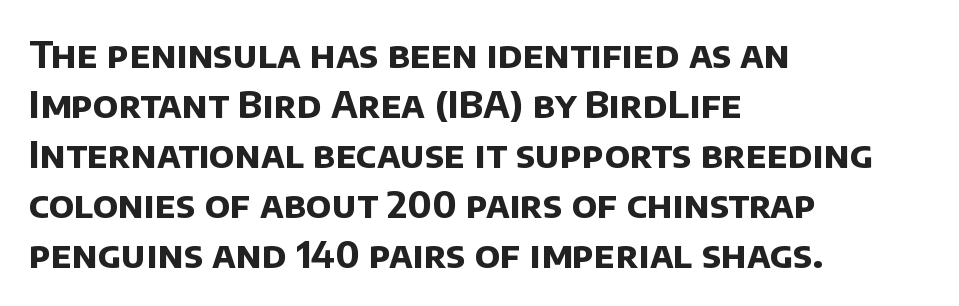
Underline: absent. Left-aligned paragraph, ragged on the right. The lines sit at an ordinary, default distance from one another. Short note: letters normally spaced. A sans-serif font was chosen for this passage.
